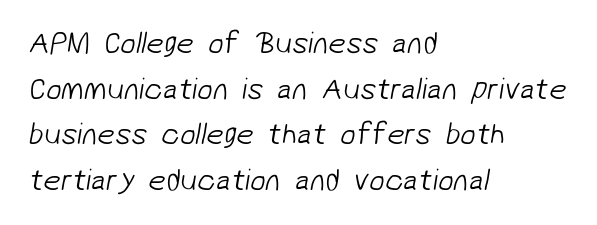
Grotesque or geometric, the face here clearly has no serifs. The horizontal fit of the characters is conventional and even. The strokes are not fattened; the text isn't bold. Lines of text with bare space underneath. This sample has the flowing, uneven cadence of proportional lettering.
